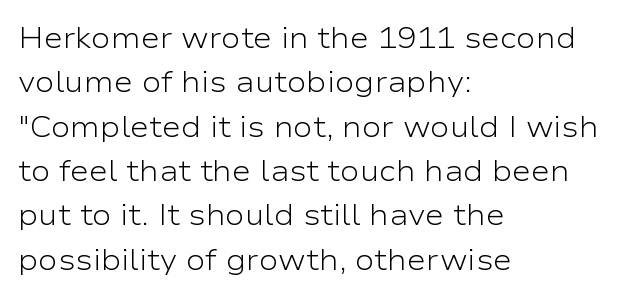
Q: Is the text bold? A: No.
Q: Is the text italic (slanted)? A: No, it is upright.
Q: Is the typeface a serif or a sans-serif typeface? A: Sans-serif.
Q: Is the text underlined? A: No.
Q: How is the paragraph aligned? A: Left-aligned.
Q: Is the spacing between letters normal or unusually wide? A: Normal.
Q: Is the spacing between lines tight, normal or loose? A: Normal.
Q: Width (condensed, normal, or wide)? A: Wide.
Q: Stroke contrast? A: Low.
Q: x-height? A: Medium.
Q: Monospaced? A: No.
